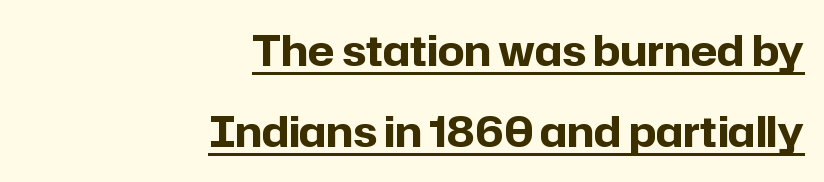
{"serif": "no", "italic": "no", "bold": "yes", "weight": "bold", "width": "normal", "stroke_contrast": "low", "x_height": "medium", "monospaced": "no", "underline": "yes", "align": "right", "line_spacing": "loose", "line_spacing_ratio": 1.93, "letter_spacing": "normal", "letter_spacing_em": 0.0, "glyph_px": 42}
